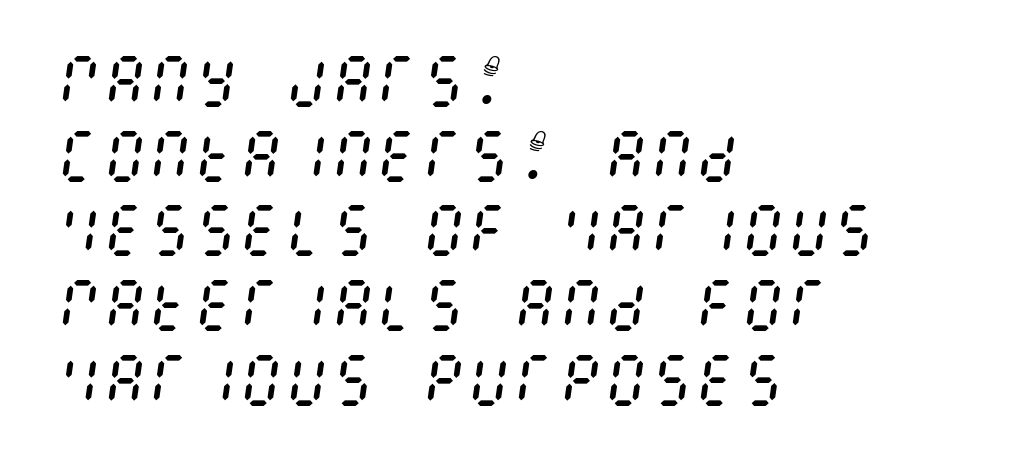
Regarding leading, the lines here are spaced in the standard way. Weight: in the light-to-regular range. Honestly, there is no underline to notice here at all. Horizontal alignment here is leftward, the default for most running prose. Yep, that's italic — everything's leaning.
